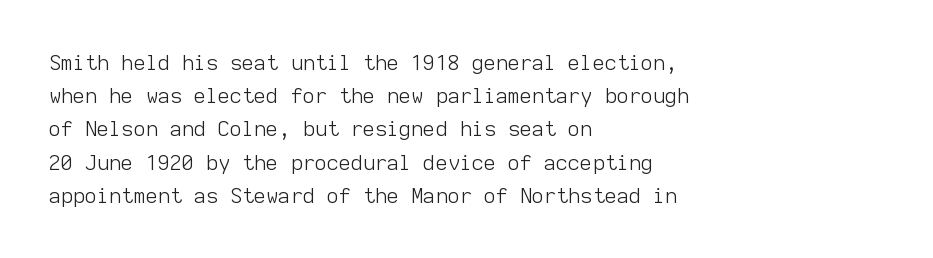
{"italic": "no", "bold": "no", "underline": "no", "align": "left", "line_spacing": "normal", "line_spacing_ratio": 1.58, "letter_spacing": "normal", "letter_spacing_em": 0.0, "glyph_px": 21}
